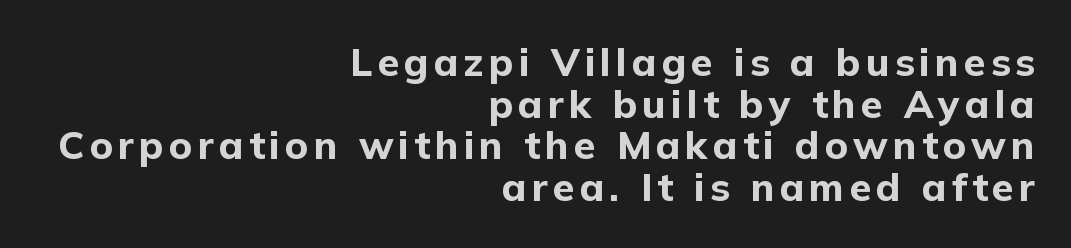
The image shows 39 px bold sans-serif type, upright; set right-aligned, tight line spacing (1.07x), not underlined; low stroke contrast and a medium x-height.
